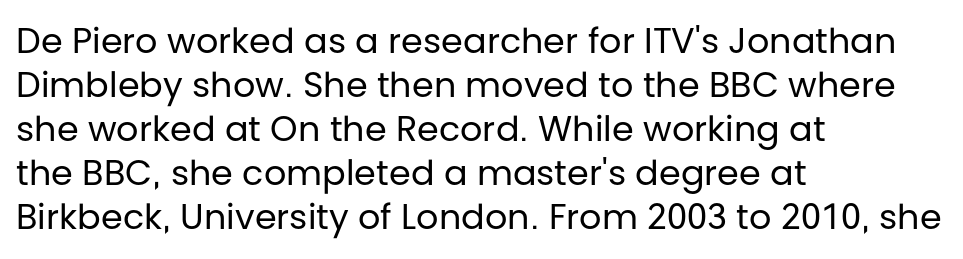
The image shows 35 px regular-weight sans-serif type, upright; set left-aligned, normal line spacing (1.26x), normal letter spacing, not underlined; low stroke contrast and a large x-height.
